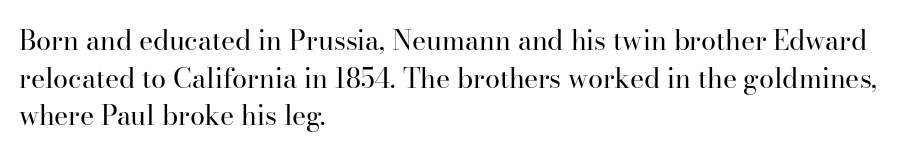
{"italic": "no", "bold": "no", "underline": "no", "align": "left", "line_spacing": "normal", "line_spacing_ratio": 1.39, "letter_spacing": "normal", "letter_spacing_em": 0.0, "glyph_px": 27}
